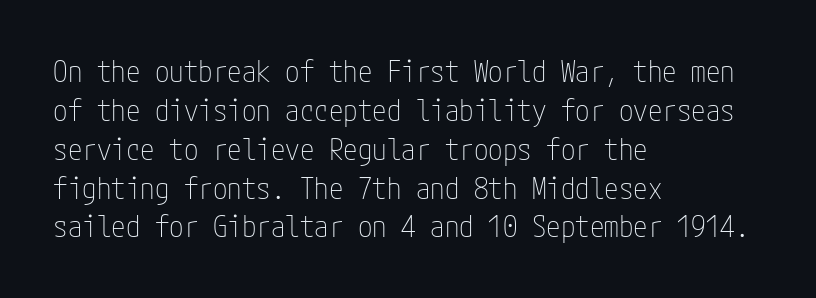
In terms of letterform style, serifs are entirely absent. The words here are not underlined. This rendering uses left alignment, leaving the right contour irregular. What stands out about the letter spacing? Nothing — it is the standard amount. The passage shown stacks its lines at a standard gap. Italic? Not at all — the glyphs are vertical.
